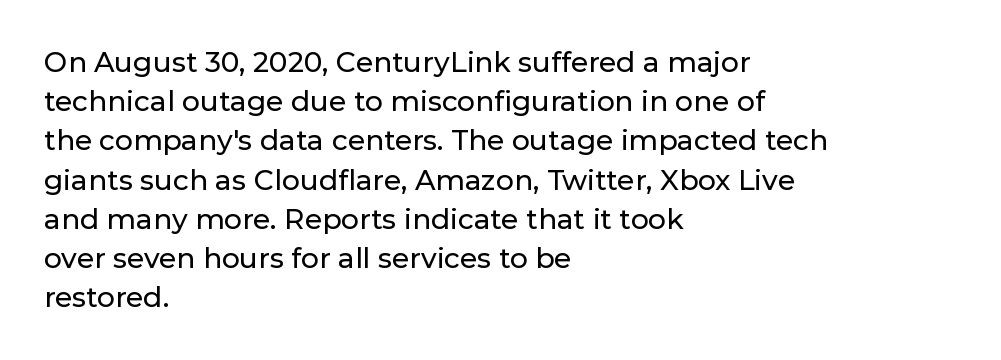
{"serif": "no", "italic": "no", "width": "normal", "stroke_contrast": "low", "x_height": "medium", "monospaced": "no", "underline": "no", "align": "left", "line_spacing": "normal", "line_spacing_ratio": 1.4, "letter_spacing": "normal", "letter_spacing_em": 0.0, "glyph_px": 28}
